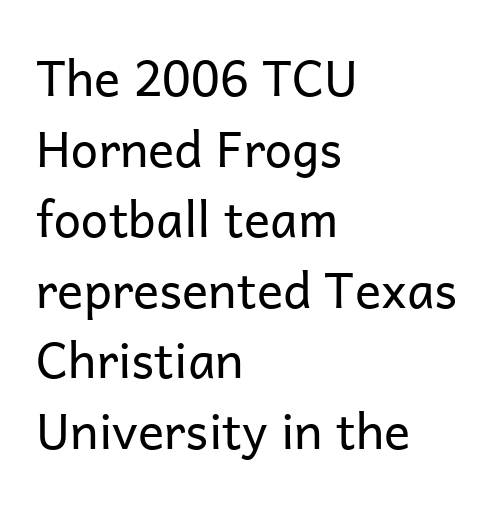
The face looks like a standard text weight, possibly lighter. Decoration check: the copy has no underline. Vertical strokes here are truly vertical. Each letter keeps its own natural width here, so spacing adapts to shape. Does extra space separate the letters? No, they use regular spacing. Every row of glyphs begins at an identical x-position on the left.
